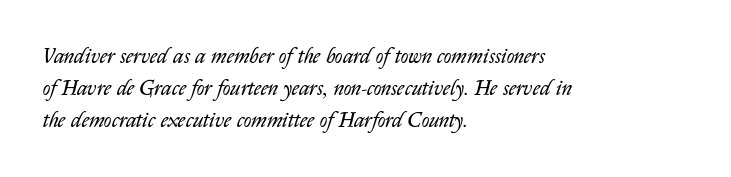
The image shows 21 px text type, italic (leaning right); set left-aligned, normal line spacing (1.53x), normal letter spacing, not underlined.
